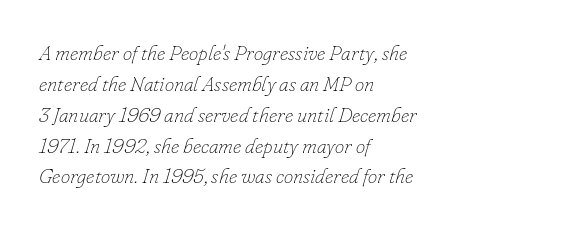
{"italic": "yes", "lean": "right", "slant_degrees": 16, "bold": "no", "underline": "no", "align": "left", "line_spacing": "normal", "line_spacing_ratio": 1.47, "letter_spacing": "normal", "letter_spacing_em": 0.0, "glyph_px": 21}
